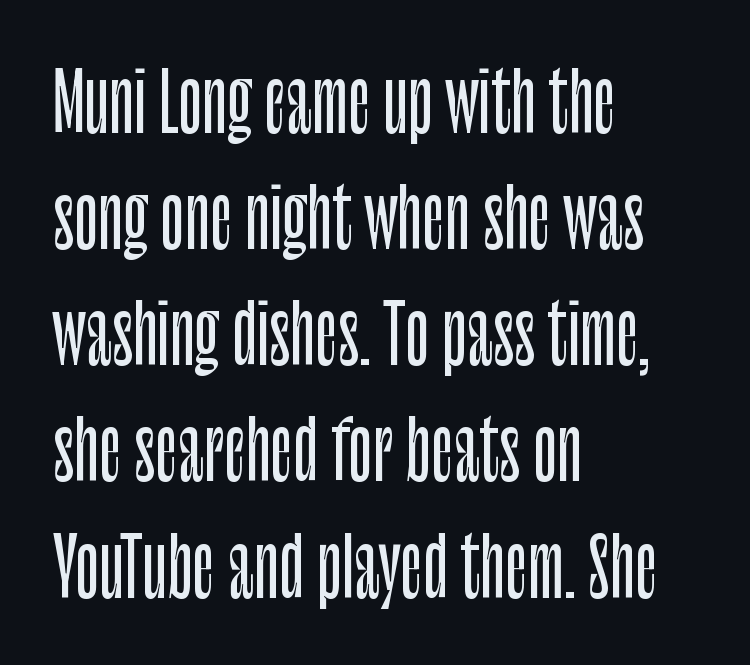
Q: Is the text italic (slanted)? A: No, it is upright.
Q: Is the typeface a serif or a sans-serif typeface? A: Sans-serif.
Q: Is the text underlined? A: No.
Q: How is the paragraph aligned? A: Left-aligned.
Q: Is the spacing between letters normal or unusually wide? A: Normal.
Q: Is the spacing between lines tight, normal or loose? A: Normal.
Q: Width (condensed, normal, or wide)? A: Condensed.
Q: Stroke contrast? A: Low.
Q: x-height? A: Large.
Q: Monospaced? A: No.
